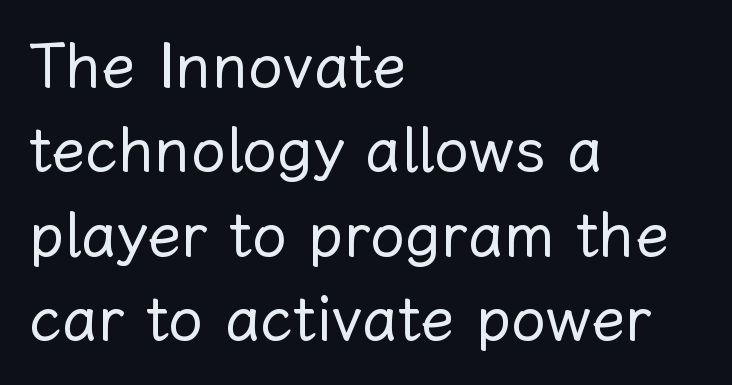
The passage shown is typed in a proportional face where columns would drift. A normal amount of white space separates one row of letters from the next. Tracking value appears to be zero — textbook default spacing. Rendered with straight, roman letterforms. The glyphs are unaccompanied by any horizontal stroke below them. The rendering anchors every line to the left-hand side.
